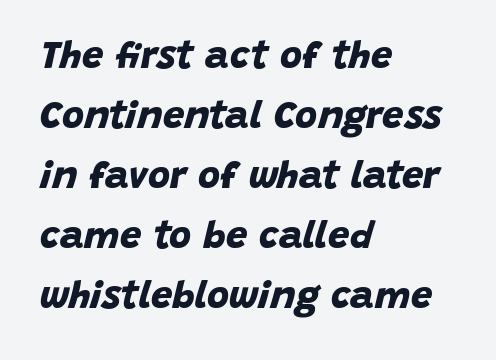
The face used here is proportionally spaced, like ordinary book or web type. How are the letters spaced? Ordinarily, with no added tracking. Regarding serifs, this sample does without them. The characters look thick and weighty, a clear bold. Unmarked baselines from the first word to the last. This rendering uses left alignment, leaving the right contour irregular.
